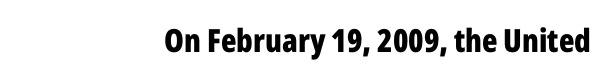
Q: Is the text bold? A: Yes.
Q: Is the text italic (slanted)? A: No, it is upright.
Q: Is the typeface a serif or a sans-serif typeface? A: Sans-serif.
Q: Is the text underlined? A: No.
Q: How is the paragraph aligned? A: Right-aligned.
Q: Is the spacing between letters normal or unusually wide? A: Normal.
Q: Width (condensed, normal, or wide)? A: Condensed.
Q: Stroke contrast? A: Low.
Q: x-height? A: Medium.
Q: Monospaced? A: No.
